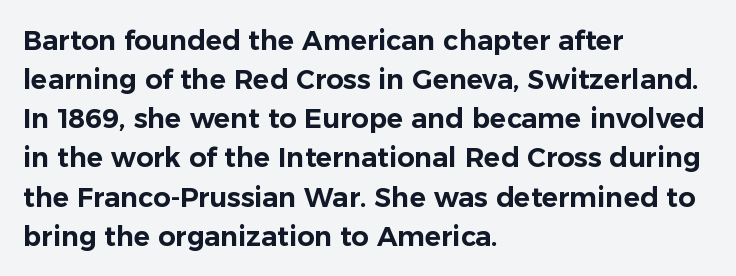
Q: Is the text italic (slanted)? A: No, it is upright.
Q: Is the text underlined? A: No.
Q: How is the paragraph aligned? A: Left-aligned.
Q: Is the spacing between letters normal or unusually wide? A: Normal.
Q: Is the spacing between lines tight, normal or loose? A: Normal.
